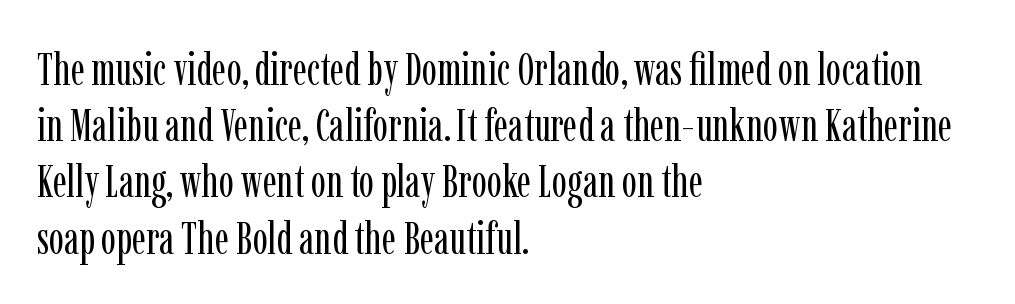
{"serif": "yes", "italic": "no", "bold": "no", "weight": "regular", "width": "condensed", "stroke_contrast": "low", "x_height": "medium", "monospaced": "no", "underline": "no", "align": "left", "line_spacing": "normal", "line_spacing_ratio": 1.25, "letter_spacing": "normal", "letter_spacing_em": 0.0, "glyph_px": 45}
